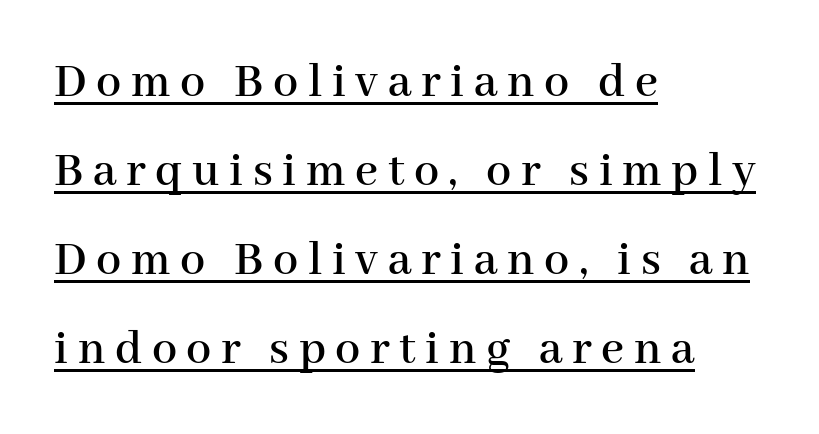
Q: Is the text italic (slanted)? A: No, it is upright.
Q: Is the typeface a serif or a sans-serif typeface? A: Serif.
Q: Is the text underlined? A: Yes.
Q: How is the paragraph aligned? A: Left-aligned.
Q: Width (condensed, normal, or wide)? A: Normal.
Q: Stroke contrast? A: High.
Q: x-height? A: Medium.
Q: Monospaced? A: No.
